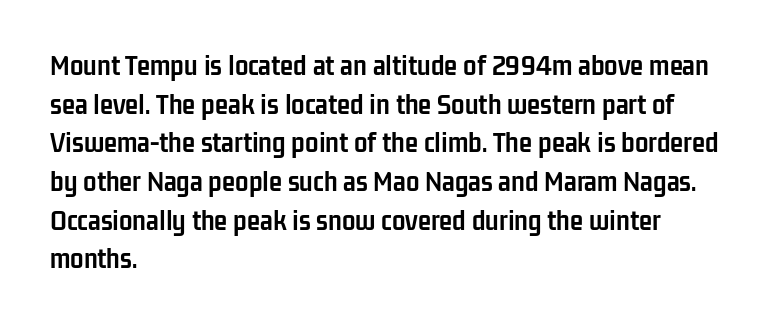
{"serif": "no", "italic": "no", "bold": "yes", "weight": "semibold", "width": "condensed", "stroke_contrast": "low", "x_height": "medium", "monospaced": "no", "underline": "no", "align": "left", "line_spacing": "normal", "line_spacing_ratio": 1.29, "letter_spacing": "normal", "letter_spacing_em": 0.0, "glyph_px": 30}
